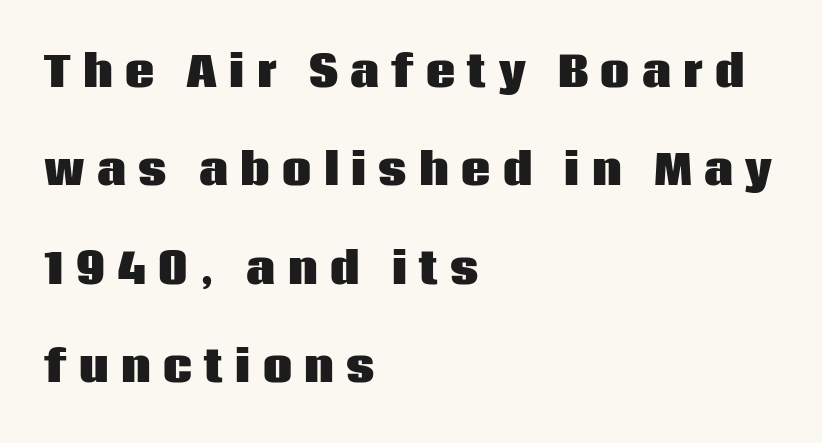
The type sits square on the baseline with zero lean. Is this a sans? Yes — the strokes have no serifs. The letters advance in unequal steps, a hallmark of proportional type. Casual observation: everything's shoved over to the left.
